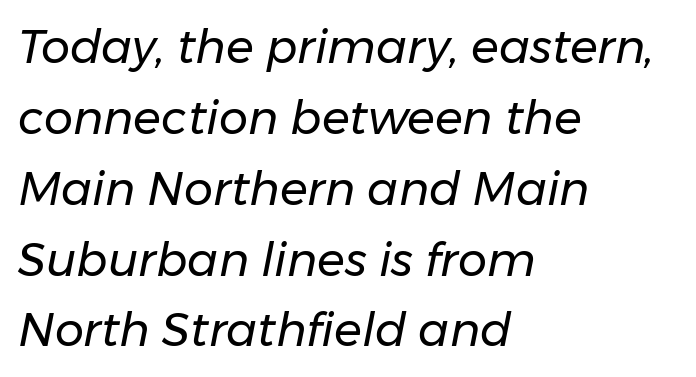
The image shows 46 px regular-weight type, italic (leaning right); set left-aligned, normal line spacing (1.54x), normal letter spacing, not underlined; low stroke contrast and a medium x-height.
